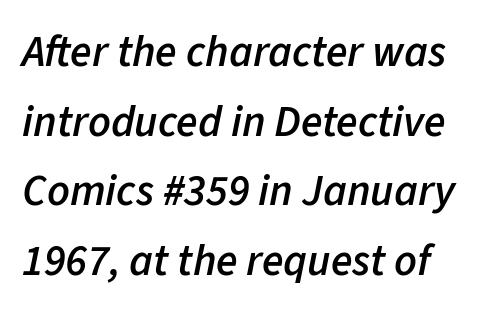
Letter spacing: default. Has an underline been added? It has not. Weight: semibold (demi). You can tell it's italic because the verticals aren't actually vertical. Think of a printed novel: that variable character pitch is what you see here.
